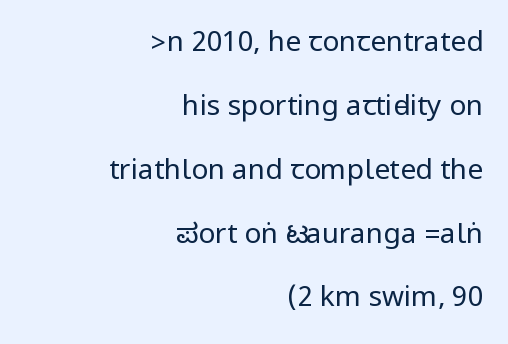
The image shows 28 px regular-weight, condensed sans-serif type, upright; set right-aligned, loose line spacing (2.28x), normal letter spacing, not underlined; low stroke contrast.
